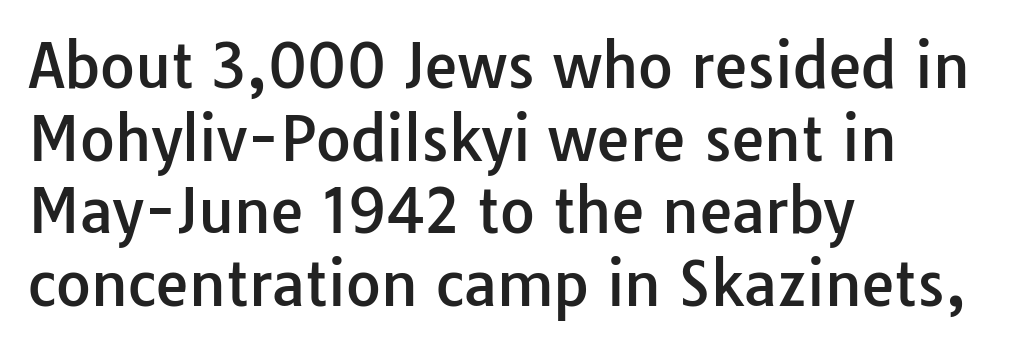
The foot of each line stays bare and open. Do the characters align in a grid? No, the font is proportional. The font's upright variant was chosen for this text. There is no visible air inserted between adjacent glyphs. The paragraph has a hard left edge and a soft right edge.
